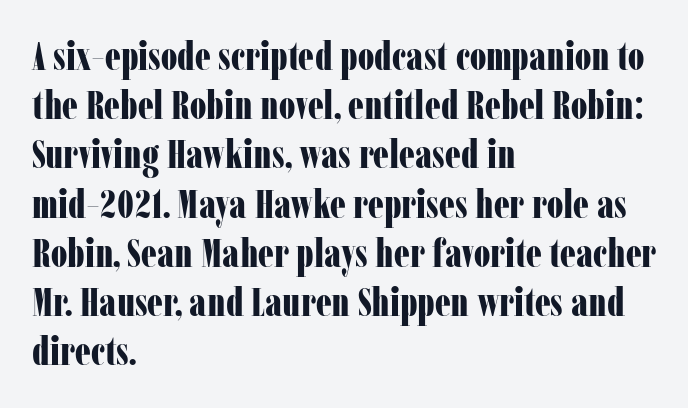
{"serif": "yes", "italic": "no", "bold": "yes", "weight": "bold", "width": "condensed", "stroke_contrast": "low", "x_height": "medium", "monospaced": "no", "underline": "no", "align": "left", "line_spacing_ratio": 1.23, "letter_spacing": "normal", "letter_spacing_em": 0.0, "glyph_px": 40}
